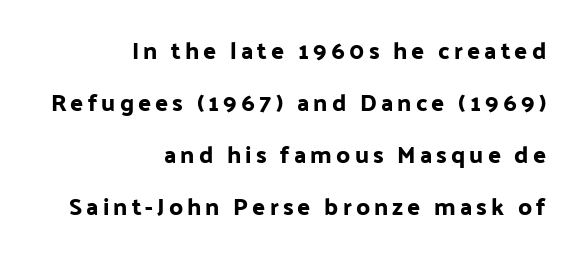
The image shows 24 px text type, upright; set right-aligned, loose line spacing (2.16x), not underlined.
